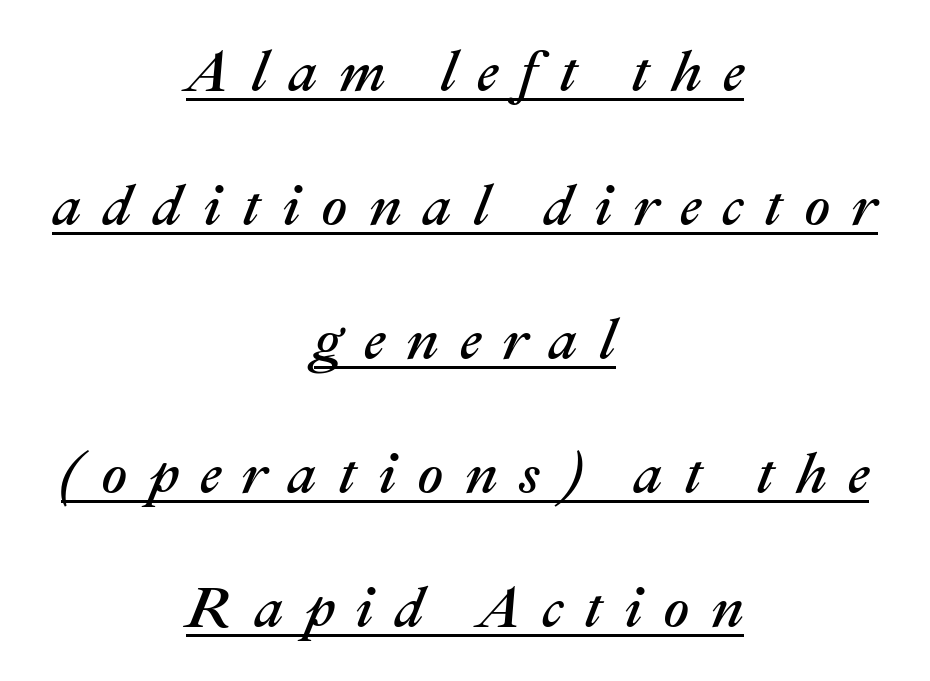
This sample uses expanded letter spacing, leaving extra air between glyphs. The passage shown stacks its lines with a broad gap. The text block is weighted toward neither margin, spreading evenly from the middle. The rendering uses natural spacing where letterforms have individual widths.
